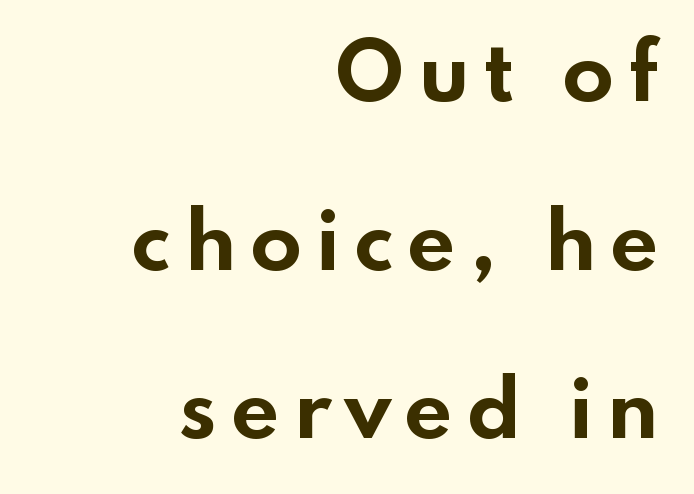
The image shows 76 px bold, wide sans-serif type, upright; set right-aligned, loose line spacing (2.22x), not underlined; low stroke contrast and a small x-height.
